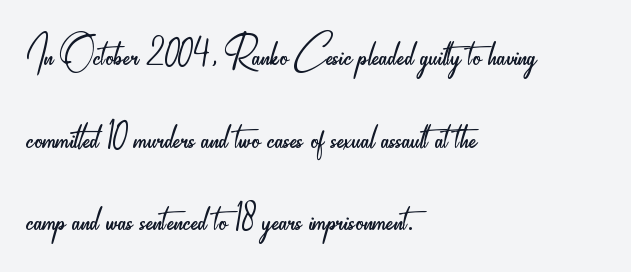
The image shows 53 px light, condensed sans-serif type; set left-aligned, normal line spacing (1.56x), normal letter spacing, not underlined; low stroke contrast and a small x-height.
